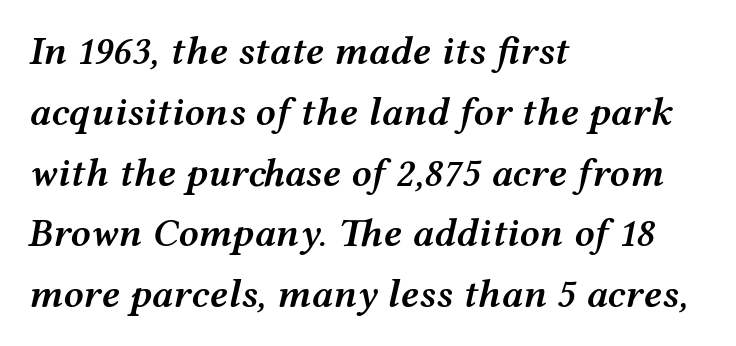
The image shows 40 px semibold, wide type, italic (leaning right); set left-aligned, normal line spacing (1.52x), normal letter spacing, not underlined; medium stroke contrast and a medium x-height.
